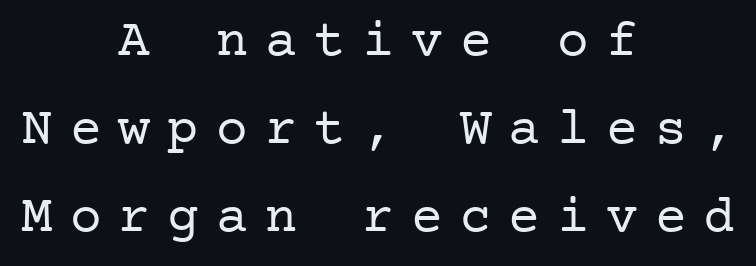
Q: Is the text bold? A: No.
Q: Is the text italic (slanted)? A: No, it is upright.
Q: Is the typeface a serif or a sans-serif typeface? A: Serif.
Q: Is the text underlined? A: No.
Q: How is the paragraph aligned? A: Centered.
Q: Is the spacing between letters normal or unusually wide? A: Unusually wide.
Q: Is the spacing between lines tight, normal or loose? A: Normal.
Q: Width (condensed, normal, or wide)? A: Normal.
Q: Stroke contrast? A: Low.
Q: x-height? A: Medium.
